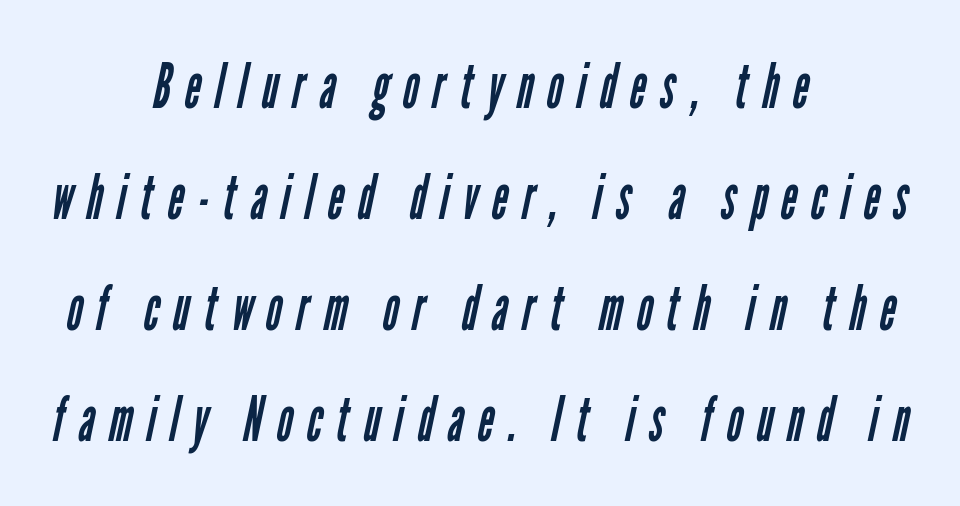
Q: Is the text bold? A: No.
Q: Is the typeface a serif or a sans-serif typeface? A: Sans-serif.
Q: Is the text underlined? A: No.
Q: How is the paragraph aligned? A: Centered.
Q: Is the spacing between letters normal or unusually wide? A: Unusually wide.
Q: Width (condensed, normal, or wide)? A: Condensed.
Q: Stroke contrast? A: Low.
Q: x-height? A: Medium.
Q: Monospaced? A: No.
